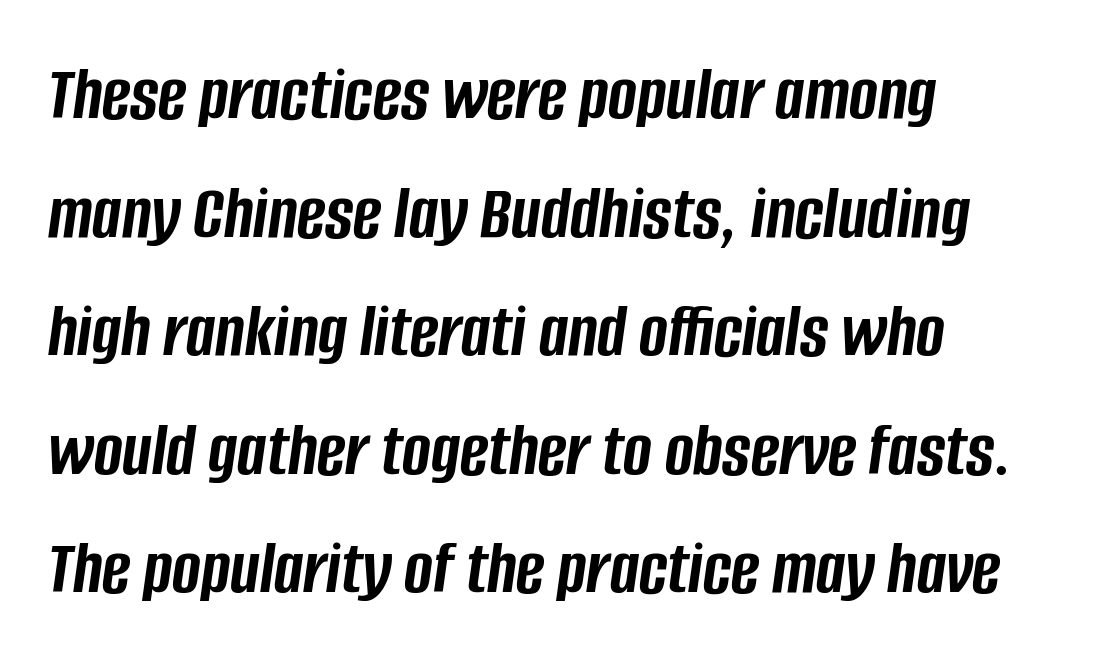
The image shows 77 px semibold, condensed type, italic (leaning right); set left-aligned, normal line spacing (1.54x), normal letter spacing, not underlined; low stroke contrast and a large x-height.
